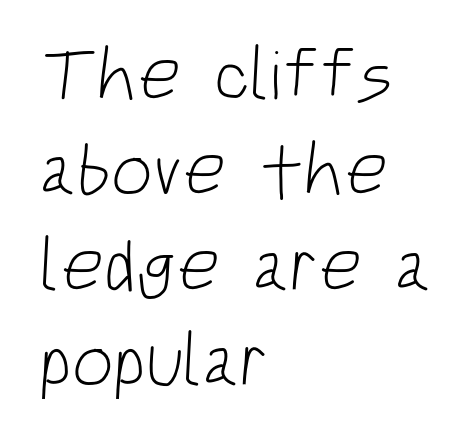
Q: Is the text bold? A: No.
Q: Is the typeface a serif or a sans-serif typeface? A: Sans-serif.
Q: Is the text underlined? A: No.
Q: How is the paragraph aligned? A: Left-aligned.
Q: Is the spacing between letters normal or unusually wide? A: Normal.
Q: Is the spacing between lines tight, normal or loose? A: Normal.
Q: Width (condensed, normal, or wide)? A: Condensed.
Q: Stroke contrast? A: Low.
Q: x-height? A: Large.
Q: Monospaced? A: No.
